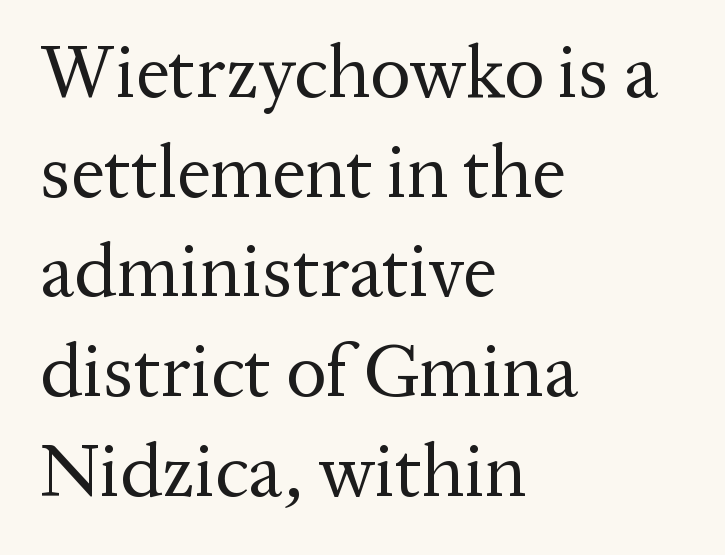
{"serif": "yes", "italic": "no", "bold": "no", "weight": "regular", "width": "normal", "stroke_contrast": "medium", "x_height": "medium", "monospaced": "no", "underline": "no", "align": "left", "line_spacing": "normal", "line_spacing_ratio": 1.33, "letter_spacing": "normal", "letter_spacing_em": 0.0, "glyph_px": 75}
